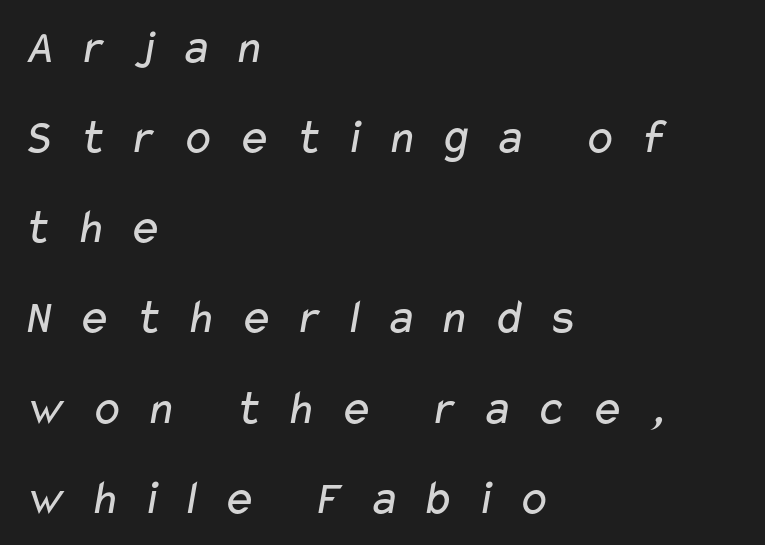
The image shows 49 px regular-weight, wide sans-serif type; set left-aligned, line spacing 1.84x, unusually wide letter spacing (+0.46 em), not underlined; low stroke contrast and a medium x-height.
